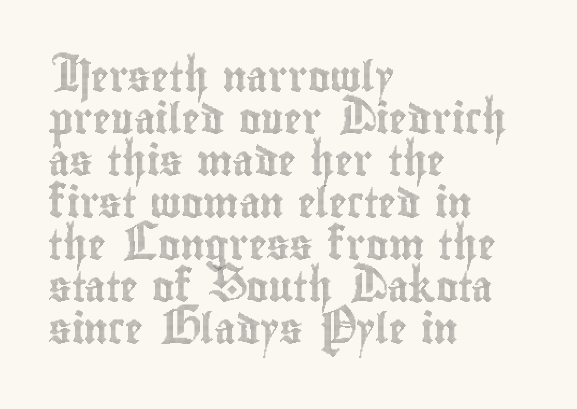
Q: Is the text italic (slanted)? A: No, it is upright.
Q: Is the text underlined? A: No.
Q: How is the paragraph aligned? A: Left-aligned.
Q: Is the spacing between letters normal or unusually wide? A: Normal.
Q: Is the spacing between lines tight, normal or loose? A: Normal.
Q: Width (condensed, normal, or wide)? A: Condensed.
Q: x-height? A: Small.
Q: Monospaced? A: No.
